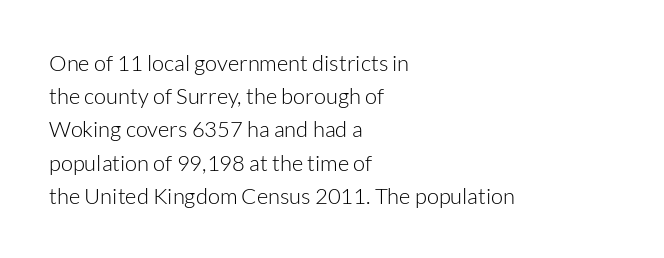
{"italic": "no", "bold": "no", "underline": "no", "align": "left", "line_spacing": "normal", "line_spacing_ratio": 1.51, "letter_spacing": "normal", "letter_spacing_em": 0.0, "glyph_px": 22}
